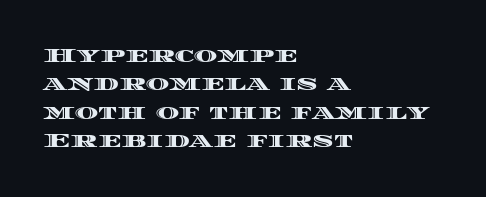
Reading down the block, your eye returns to a fixed left position each line. What stands out about the letter spacing? Nothing — it is the standard amount. The specimen reads as upright at a glance. The designer left line spacing at the default.
